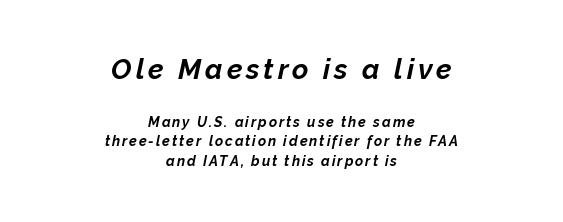
{"italic": "yes", "lean": "right", "slant_degrees": 12, "bold": "yes", "weight": "bold", "width": "normal", "stroke_contrast": "low", "x_height": "medium", "monospaced": "no", "underline": "no", "align": "center", "line_spacing": "normal", "line_spacing_ratio": 1.38, "larger_block": "first", "size_ratio": 2.0, "glyph_px": 28}
